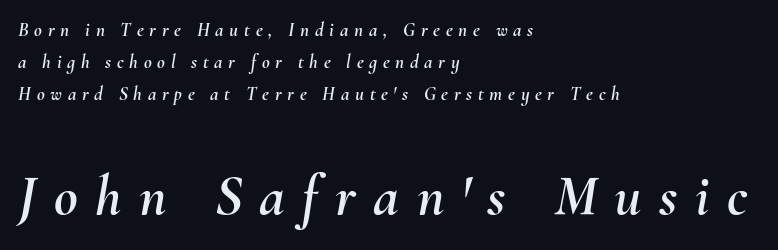
The image shows 58 px text type, italic (leaning right); set left-aligned, normal line spacing (1.68x), unusually wide letter spacing (+0.3 em), not underlined; the second (bottom) block is 3.05x larger; medium stroke contrast and a small x-height.
